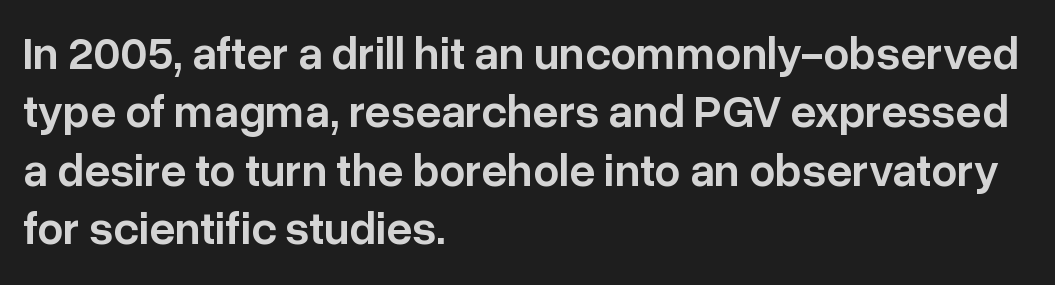
Q: Is the text bold? A: Semi-bold.
Q: Is the text italic (slanted)? A: No, it is upright.
Q: Is the typeface a serif or a sans-serif typeface? A: Sans-serif.
Q: Is the text underlined? A: No.
Q: How is the paragraph aligned? A: Left-aligned.
Q: Is the spacing between letters normal or unusually wide? A: Normal.
Q: Is the spacing between lines tight, normal or loose? A: Normal.
Q: Width (condensed, normal, or wide)? A: Normal.
Q: Stroke contrast? A: Low.
Q: x-height? A: Medium.
Q: Monospaced? A: No.
